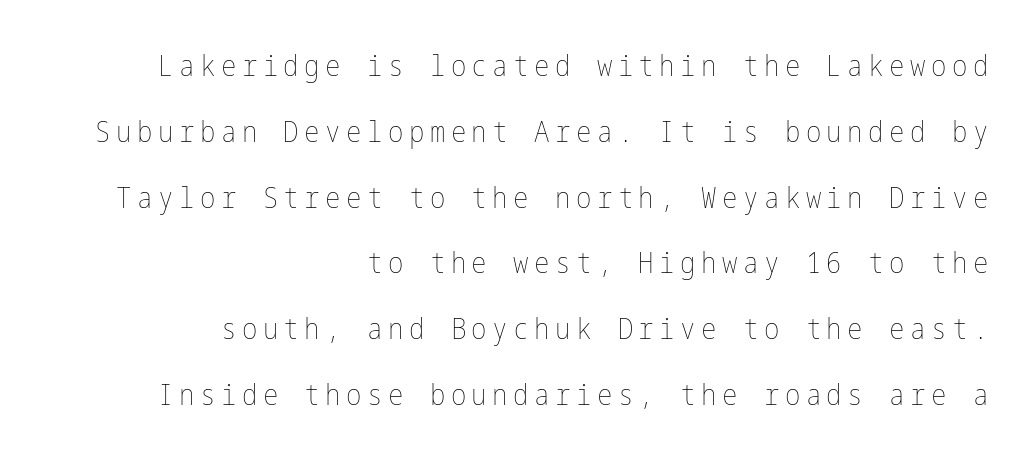
When letters stand straight like this, we call the style roman or upright. Plain, unruled lines of type. Each new line begins a long way beneath the previous one. Short and long lines alike share a common ending point at right. Unbolded letterforms with no extra heft.
